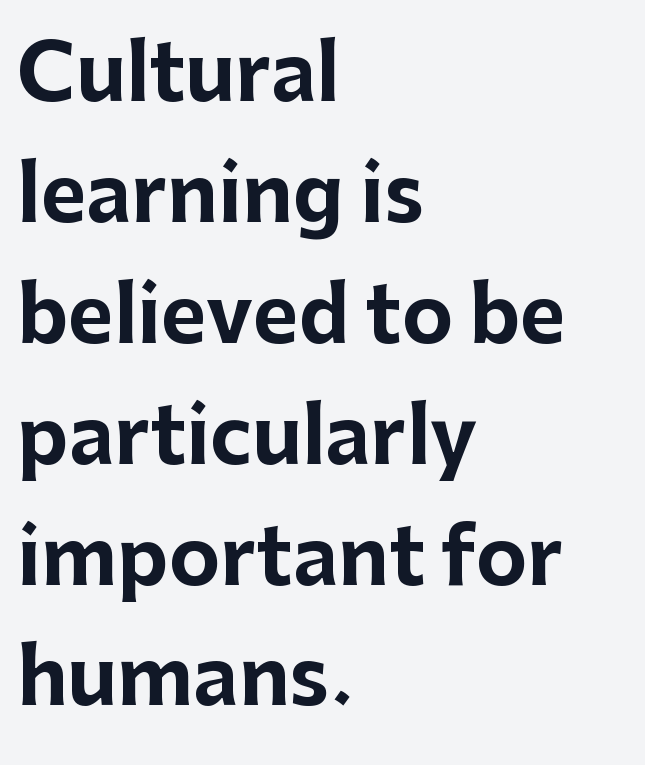
{"serif": "no", "italic": "no", "bold": "yes", "weight": "bold", "width": "normal", "stroke_contrast": "low", "x_height": "medium", "monospaced": "no", "underline": "no", "align": "left", "line_spacing": "normal", "line_spacing_ratio": 1.55, "letter_spacing": "normal", "letter_spacing_em": 0.0, "glyph_px": 78}
